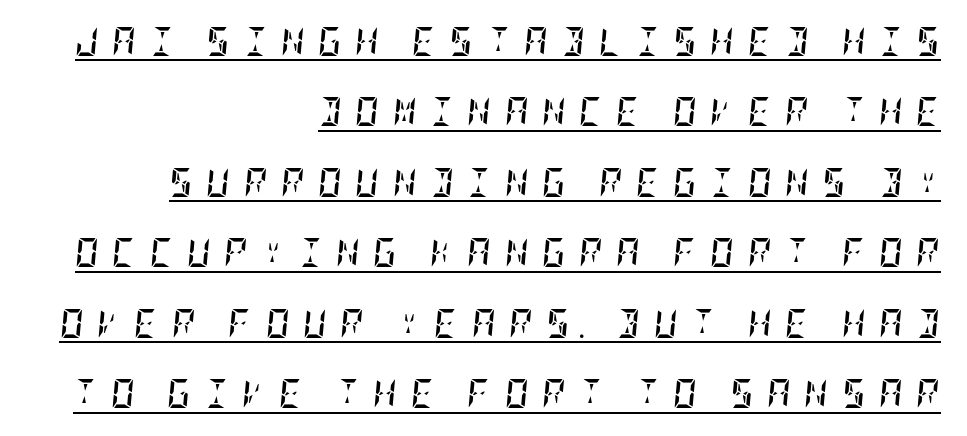
Q: Is the text bold? A: Yes.
Q: Is the text italic (slanted)? A: Yes, it leans right by about 5 degrees.
Q: Is the text underlined? A: Yes.
Q: How is the paragraph aligned? A: Right-aligned.
Q: Is the spacing between letters normal or unusually wide? A: Unusually wide.
Q: Is the spacing between lines tight, normal or loose? A: Loose.
Q: Width (condensed, normal, or wide)? A: Condensed.
Q: Stroke contrast? A: Low.
Q: x-height? A: Large.
